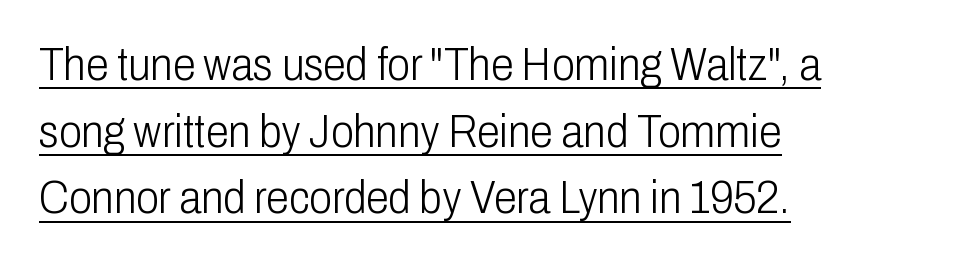
Q: Is the text bold? A: No.
Q: Is the text italic (slanted)? A: No, it is upright.
Q: Is the typeface a serif or a sans-serif typeface? A: Sans-serif.
Q: Is the text underlined? A: Yes.
Q: How is the paragraph aligned? A: Left-aligned.
Q: Is the spacing between letters normal or unusually wide? A: Normal.
Q: Is the spacing between lines tight, normal or loose? A: Normal.
Q: Width (condensed, normal, or wide)? A: Condensed.
Q: Stroke contrast? A: Low.
Q: x-height? A: Medium.
Q: Monospaced? A: No.
